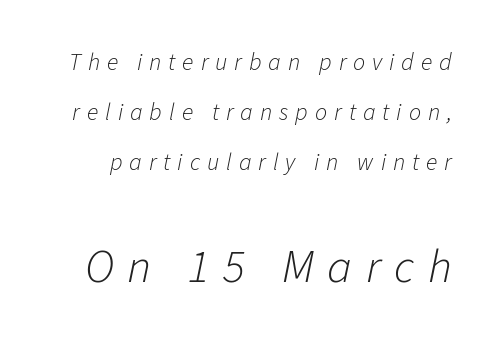
{"italic": "yes", "lean": "right", "slant_degrees": 11, "bold": "no", "weight": "light", "width": "normal", "stroke_contrast": "low", "x_height": "medium", "monospaced": "no", "underline": "no", "line_spacing": "loose", "line_spacing_ratio": 2.09, "letter_spacing": "wide", "letter_spacing_em": 0.29, "larger_block": "second", "size_ratio": 1.96, "glyph_px": 47}
